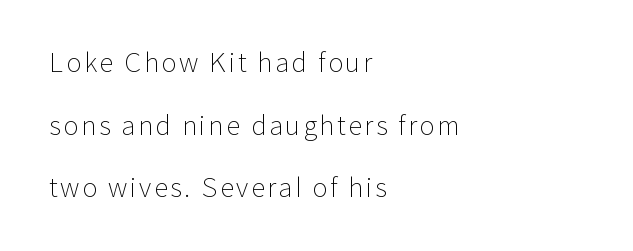
Does the lettering tilt? It doesn't — this is upright. No extra ink here — the face is not bold. Does the leading feel generous? Absolutely, it's lavish. Underlining? Definitely not there. Line starts are locked; line ends wander.
